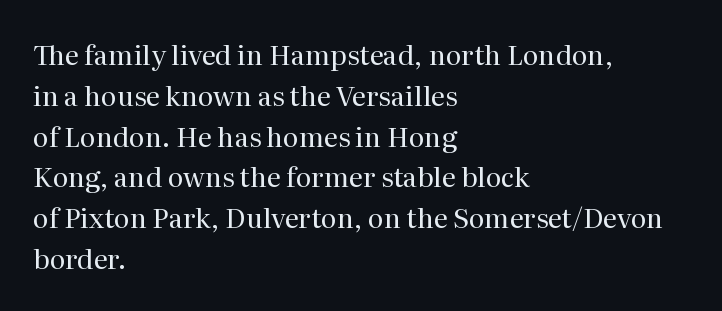
Q: Is the text bold? A: No.
Q: Is the text italic (slanted)? A: No, it is upright.
Q: Is the text underlined? A: No.
Q: How is the paragraph aligned? A: Left-aligned.
Q: Is the spacing between letters normal or unusually wide? A: Normal.
Q: Is the spacing between lines tight, normal or loose? A: Normal.
